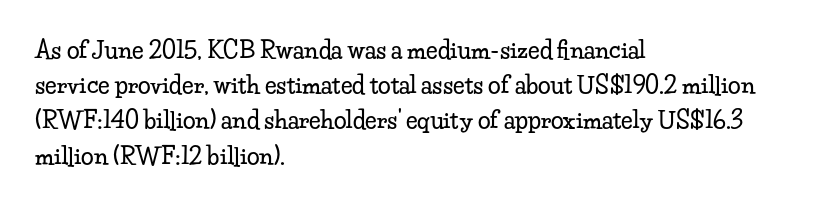
The image shows 23 px text type, upright; set left-aligned, normal line spacing (1.53x), normal letter spacing, not underlined.
